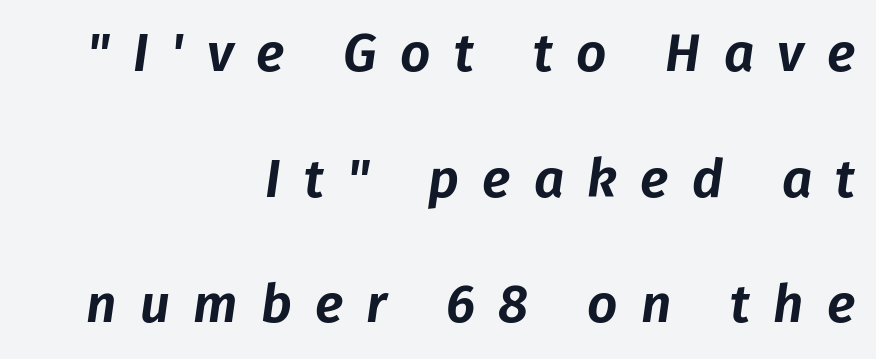
These lines are rendered in a variable-pitch font. If you measured baseline to baseline, you'd find a long distance. Students, note that the glyphs here are deliberately spaced far apart. The specimen reads as italic at a glance. Each row of text sits above clean, open space. Short and long lines alike share a common ending point at right.
